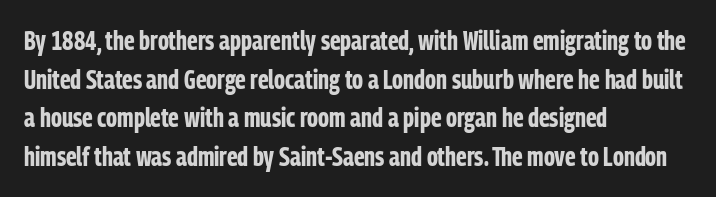
Q: Is the text bold? A: Yes.
Q: Is the text italic (slanted)? A: No, it is upright.
Q: Is the text underlined? A: No.
Q: How is the paragraph aligned? A: Left-aligned.
Q: Is the spacing between letters normal or unusually wide? A: Normal.
Q: Is the spacing between lines tight, normal or loose? A: Normal.
